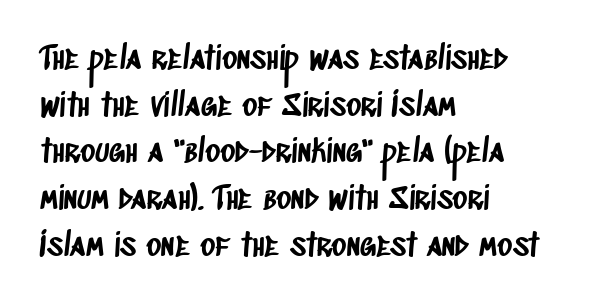
Q: Is the typeface a serif or a sans-serif typeface? A: Sans-serif.
Q: Is the text underlined? A: No.
Q: How is the paragraph aligned? A: Left-aligned.
Q: Is the spacing between letters normal or unusually wide? A: Normal.
Q: Is the spacing between lines tight, normal or loose? A: Normal.
Q: Width (condensed, normal, or wide)? A: Condensed.
Q: Stroke contrast? A: Low.
Q: x-height? A: Large.
Q: Monospaced? A: No.
